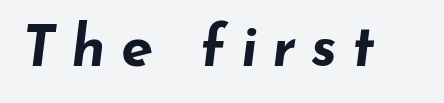
Q: Is the text bold? A: Yes.
Q: Is the text italic (slanted)? A: Yes, it leans right by about 7 degrees.
Q: Is the text underlined? A: No.
Q: Is the spacing between letters normal or unusually wide? A: Unusually wide.
Q: Width (condensed, normal, or wide)? A: Wide.
Q: Stroke contrast? A: Low.
Q: x-height? A: Small.
Q: Monospaced? A: No.
